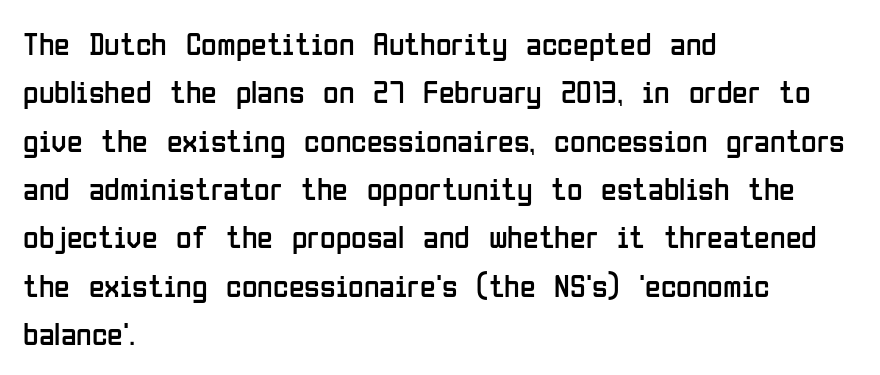
{"serif": "no", "italic": "no", "bold": "no", "weight": "regular", "width": "condensed", "stroke_contrast": "low", "x_height": "medium", "monospaced": "no", "underline": "no", "align": "left", "line_spacing": "normal", "line_spacing_ratio": 1.51, "letter_spacing": "normal", "letter_spacing_em": 0.0, "glyph_px": 32}
